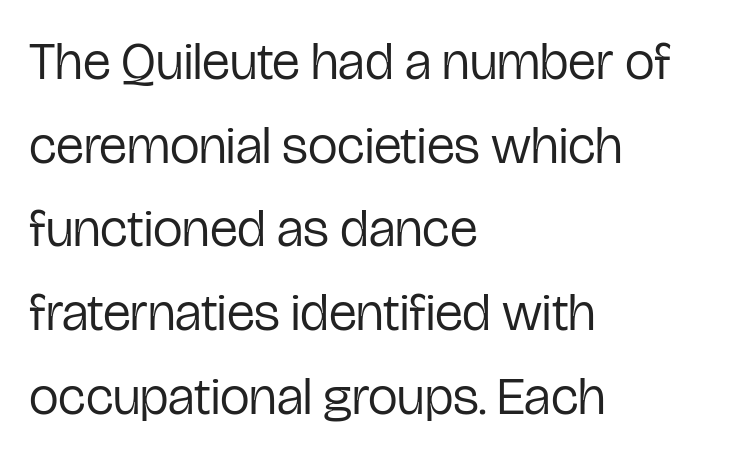
The image shows 53 px regular-weight, condensed sans-serif type, upright; set left-aligned, normal line spacing (1.58x), normal letter spacing, not underlined; low stroke contrast and a medium x-height.
